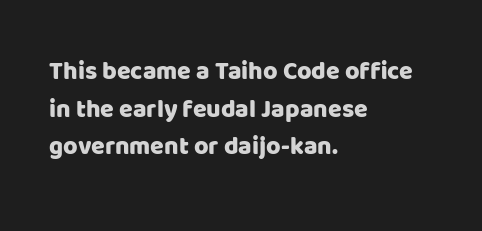
The image shows 25 px text type, upright; set left-aligned, normal line spacing (1.51x), normal letter spacing, not underlined.
